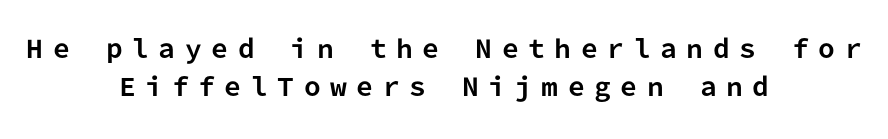
The image shows 24 px bold type, upright; set centered, normal line spacing (1.6x), unusually wide letter spacing (+0.4 em), not underlined.
